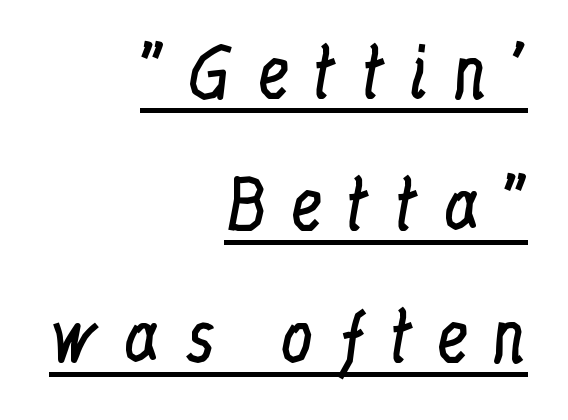
Q: Is the text bold? A: No.
Q: Is the text italic (slanted)? A: Yes.
Q: Is the typeface a serif or a sans-serif typeface? A: Serif.
Q: Is the text underlined? A: Yes.
Q: How is the paragraph aligned? A: Right-aligned.
Q: Is the spacing between letters normal or unusually wide? A: Unusually wide.
Q: Is the spacing between lines tight, normal or loose? A: Loose.
Q: Width (condensed, normal, or wide)? A: Condensed.
Q: Stroke contrast? A: Low.
Q: x-height? A: Medium.
Q: Monospaced? A: No.
